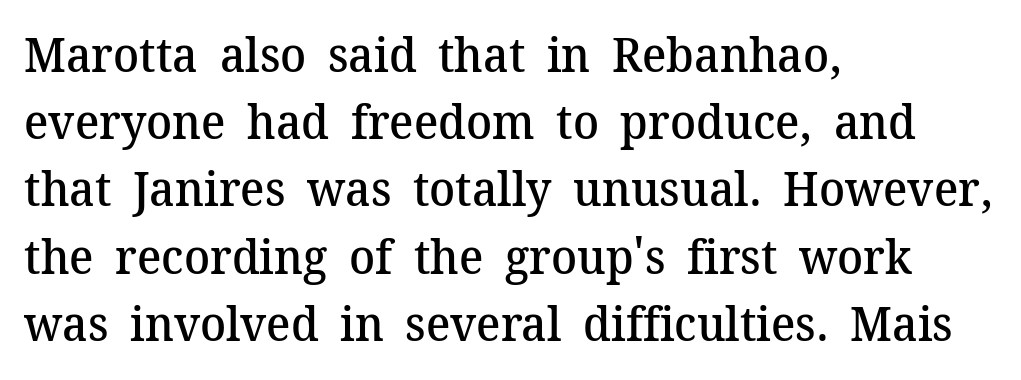
{"serif": "yes", "italic": "no", "bold": "semi", "weight": "semibold", "width": "normal", "stroke_contrast": "medium", "x_height": "medium", "monospaced": "no", "underline": "no", "align": "left", "line_spacing": "normal", "line_spacing_ratio": 1.4, "letter_spacing": "normal", "letter_spacing_em": 0.0, "glyph_px": 48}
